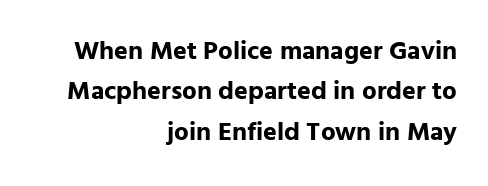
Q: Is the text bold? A: Yes.
Q: Is the text italic (slanted)? A: No, it is upright.
Q: Is the text underlined? A: No.
Q: How is the paragraph aligned? A: Right-aligned.
Q: Is the spacing between letters normal or unusually wide? A: Normal.
Q: Is the spacing between lines tight, normal or loose? A: Normal.
